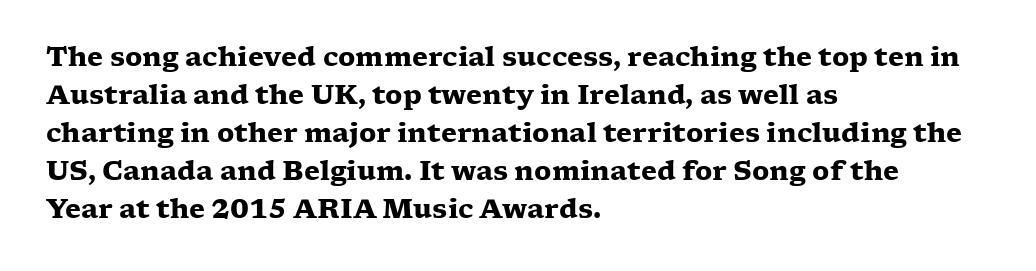
Horizontal alignment here is leftward, the default for most running prose. Nothing unusual about the tracking: characters are spaced as the font intends. Students, observe: this is what conventionally led text looks like. Does the lettering tilt? It doesn't — this is upright.
